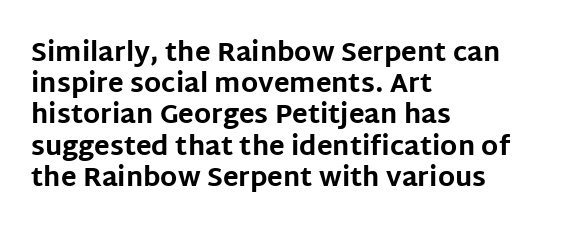
Q: Is the text bold? A: Yes.
Q: Is the text italic (slanted)? A: No, it is upright.
Q: Is the text underlined? A: No.
Q: How is the paragraph aligned? A: Left-aligned.
Q: Is the spacing between letters normal or unusually wide? A: Normal.
